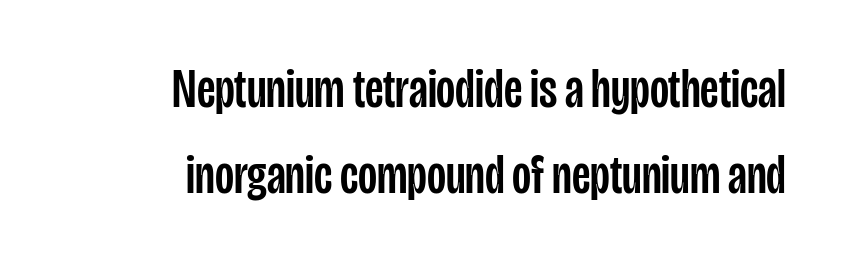
Q: Is the text italic (slanted)? A: No, it is upright.
Q: Is the typeface a serif or a sans-serif typeface? A: Sans-serif.
Q: Is the text underlined? A: No.
Q: How is the paragraph aligned? A: Right-aligned.
Q: Is the spacing between letters normal or unusually wide? A: Normal.
Q: Is the spacing between lines tight, normal or loose? A: Normal.
Q: Width (condensed, normal, or wide)? A: Condensed.
Q: Stroke contrast? A: Low.
Q: x-height? A: Large.
Q: Monospaced? A: No.
